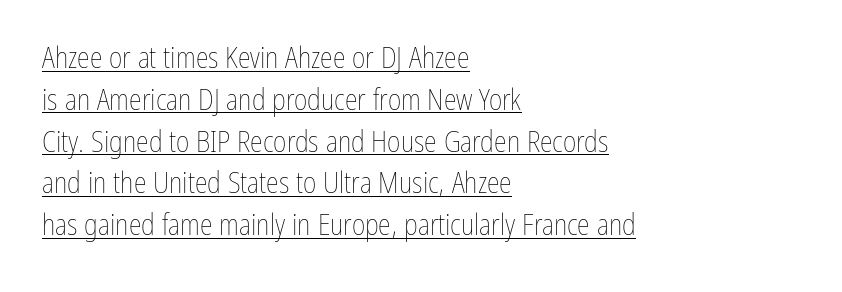
These lines stack with their left ends in a neat column. This rendering leaves character spacing at its baseline value. This reads as an unemphasized weight, regular at the heaviest. The block of text has a typical density, with ordinary space between rows. Posture: upright roman. Is there an underline? Yes — a line sits under the letters.
